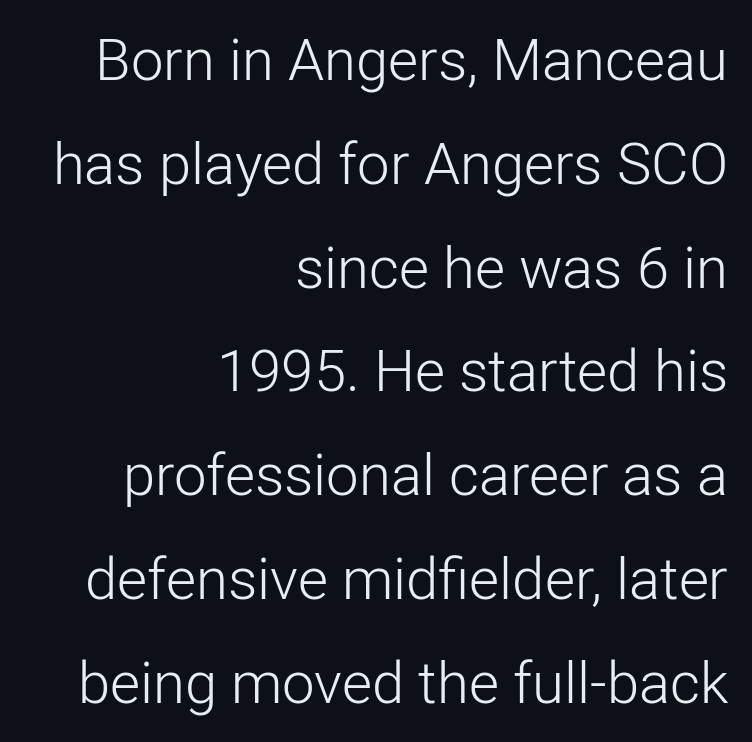
Q: Is the text bold? A: No.
Q: Is the text italic (slanted)? A: No, it is upright.
Q: Is the typeface a serif or a sans-serif typeface? A: Sans-serif.
Q: Is the text underlined? A: No.
Q: How is the paragraph aligned? A: Right-aligned.
Q: Is the spacing between letters normal or unusually wide? A: Normal.
Q: Width (condensed, normal, or wide)? A: Normal.
Q: Stroke contrast? A: Low.
Q: x-height? A: Medium.
Q: Monospaced? A: No.
